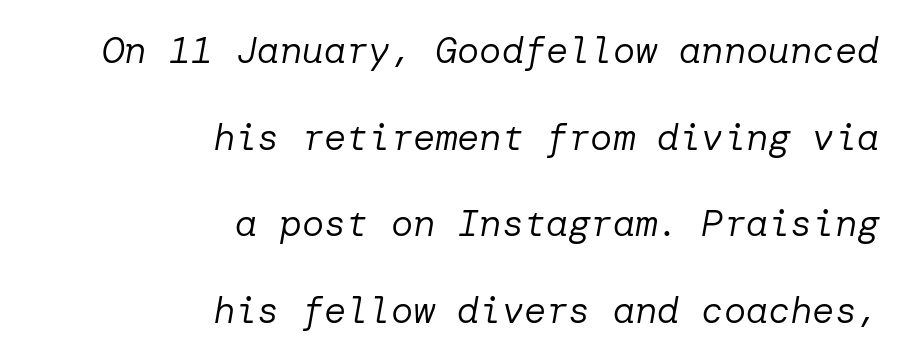
{"italic": "yes", "lean": "right", "slant_degrees": 10, "bold": "no", "weight": "regular", "width": "normal", "stroke_contrast": "low", "x_height": "medium", "underline": "no", "align": "right", "line_spacing": "loose", "line_spacing_ratio": 2.34, "letter_spacing": "normal", "letter_spacing_em": 0.0, "glyph_px": 37}
